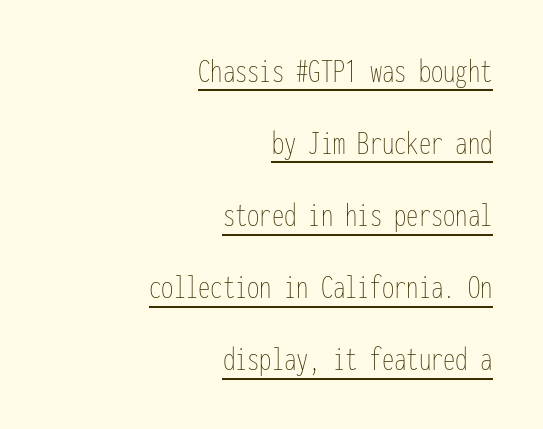
The image shows 35 px thin, condensed type, upright, monospaced; set right-aligned, loose line spacing (2.06x), normal letter spacing, underlined; low stroke contrast and a medium x-height.
